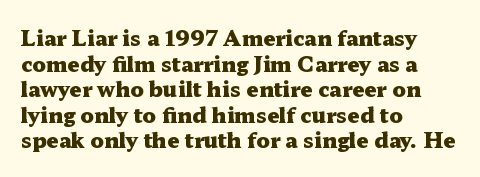
{"italic": "no", "bold": "yes", "underline": "no", "align": "left", "line_spacing_ratio": 1.22, "letter_spacing": "normal", "letter_spacing_em": 0.0, "glyph_px": 21}
